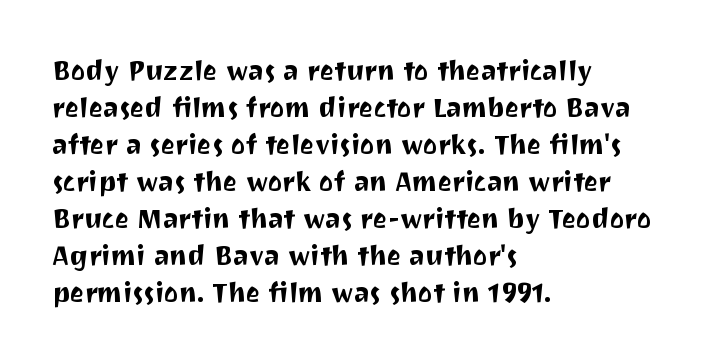
A typesetter would call this zero additional tracking. Notice how descenders clear the ascenders below comfortably — that's standard leading. Ordinary non-slanted type is in use. Letters rest on an invisible, unmarked baseline.
